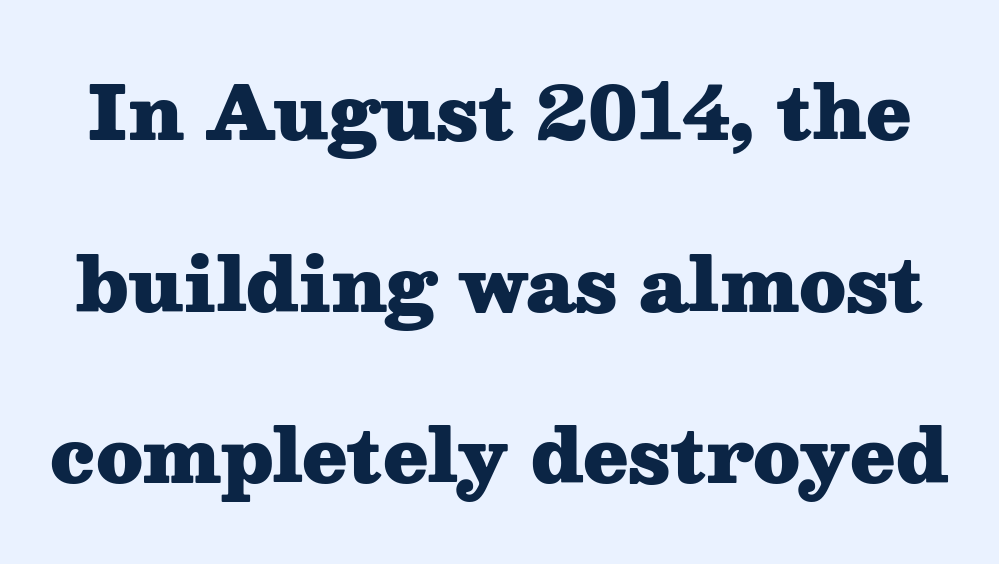
The image shows 73 px heavy, wide serif type, upright; set loose line spacing (2.35x), normal letter spacing, not underlined; medium stroke contrast and a medium x-height.
